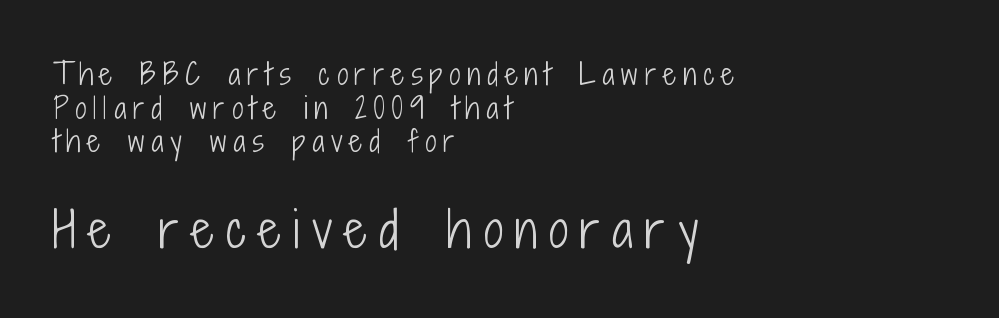
Is this a heavy cut? Hardly; it is regular or lighter. Where is the straight margin? On the left. In terms of letterform style, serifs are entirely absent. This rendering features lettering with no underline.
